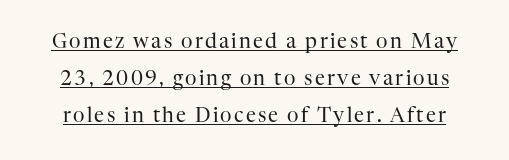
The image shows 20 px text type, upright; set line spacing 1.86x, underlined.
